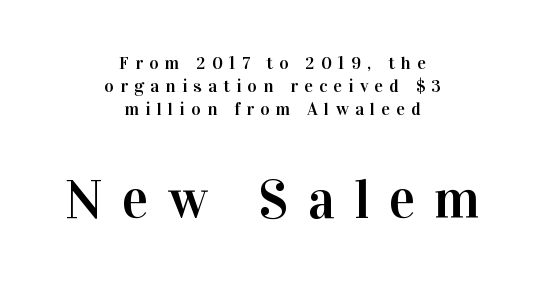
Q: Is the text italic (slanted)? A: No, it is upright.
Q: Is the typeface a serif or a sans-serif typeface? A: Serif.
Q: Is the text underlined? A: No.
Q: How is the paragraph aligned? A: Centered.
Q: Is the spacing between letters normal or unusually wide? A: Unusually wide.
Q: Is the spacing between lines tight, normal or loose? A: Normal.
Q: Which block of text is set in a larger size, the first (top) or the second (bottom)? A: The second (bottom) one.
Q: Width (condensed, normal, or wide)? A: Normal.
Q: Stroke contrast? A: High.
Q: x-height? A: Medium.
Q: Monospaced? A: No.
